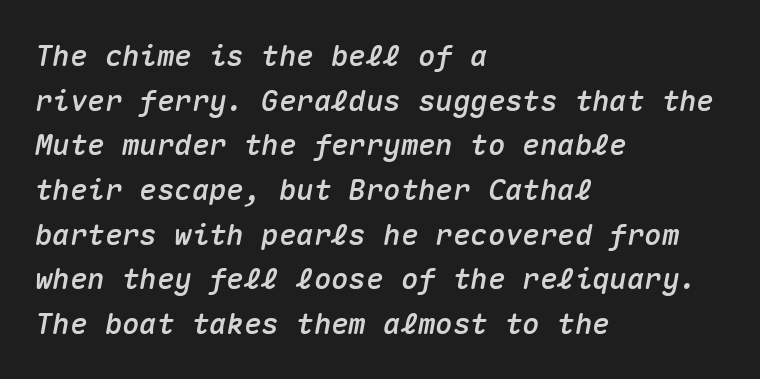
The image shows 29 px text type, italic (leaning right), monospaced; set left-aligned, normal line spacing (1.54x), normal letter spacing, not underlined; medium stroke contrast and a medium x-height.
